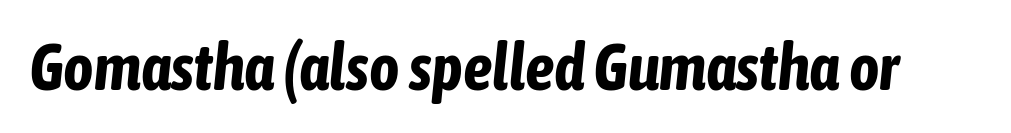
{"italic": "yes", "lean": "right", "slant_degrees": 6, "bold": "yes", "weight": "bold", "width": "condensed", "stroke_contrast": "low", "x_height": "medium", "monospaced": "no", "underline": "no", "letter_spacing": "normal", "letter_spacing_em": 0.0, "glyph_px": 65}
